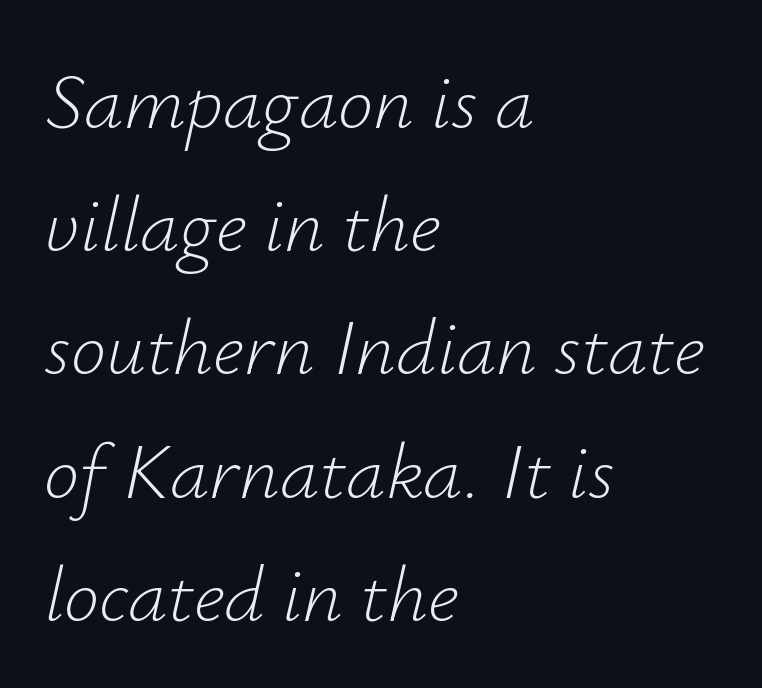
No letter is thick-stroked: the sample isn't bold. Bare-footed words on every line. The setting favours the left margin, as ordinary paragraphs usually do. Looking at the ascenders, they clearly lean. Do the characters align in a grid? No, the font is proportional.
